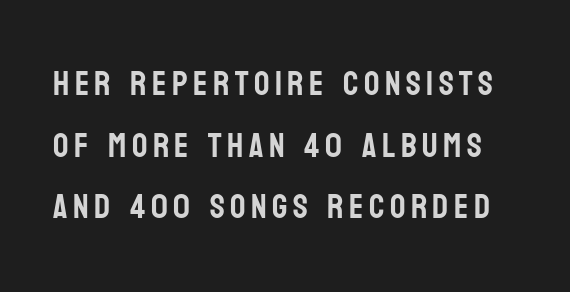
Q: Is the text italic (slanted)? A: No, it is upright.
Q: Is the typeface a serif or a sans-serif typeface? A: Sans-serif.
Q: Is the text underlined? A: No.
Q: Width (condensed, normal, or wide)? A: Condensed.
Q: Stroke contrast? A: Low.
Q: x-height? A: Large.
Q: Monospaced? A: No.
